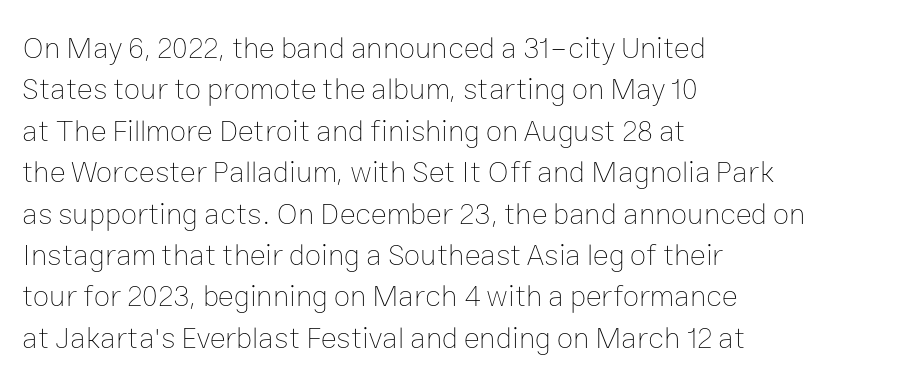
{"italic": "no", "bold": "no", "weight": "thin", "width": "normal", "stroke_contrast": "low", "x_height": "medium", "monospaced": "no", "underline": "no", "align": "left", "line_spacing": "normal", "line_spacing_ratio": 1.38, "letter_spacing": "normal", "letter_spacing_em": 0.0, "glyph_px": 30}
